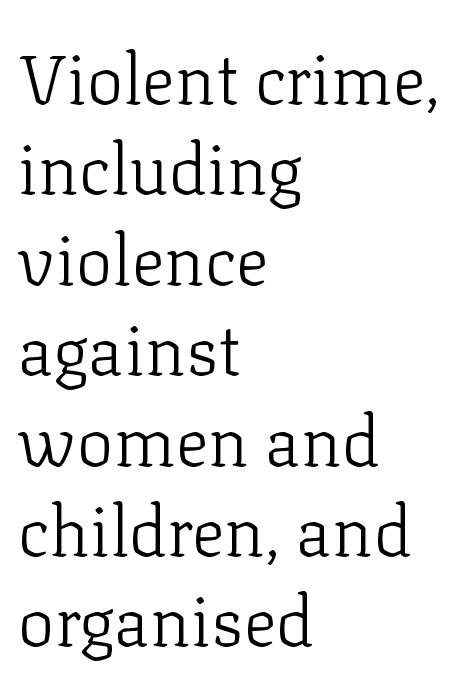
Q: Is the text bold? A: No.
Q: Is the text italic (slanted)? A: No, it is upright.
Q: Is the typeface a serif or a sans-serif typeface? A: Serif.
Q: Is the text underlined? A: No.
Q: How is the paragraph aligned? A: Left-aligned.
Q: Is the spacing between letters normal or unusually wide? A: Normal.
Q: Is the spacing between lines tight, normal or loose? A: Normal.
Q: Width (condensed, normal, or wide)? A: Normal.
Q: Stroke contrast? A: Low.
Q: x-height? A: Medium.
Q: Monospaced? A: No.
